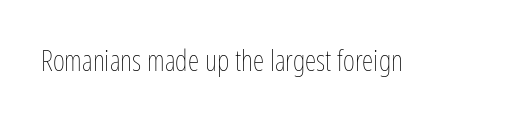
{"italic": "no", "bold": "no", "weight": "thin", "width": "condensed", "stroke_contrast": "low", "x_height": "medium", "monospaced": "no", "underline": "no", "letter_spacing": "normal", "letter_spacing_em": 0.0, "glyph_px": 29}
